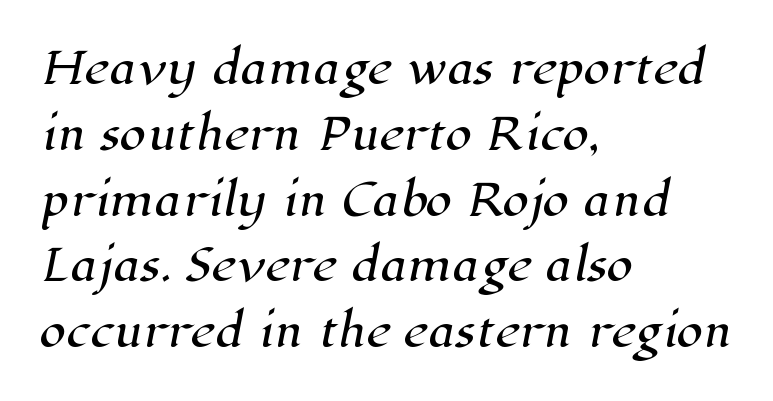
Line beginnings align vertically; line endings do not. Standard letterfit; no display-style spreading of the glyphs. You could not count columns in this text — the font is proportionally spaced. Is there much room between lines? A standard amount, neither cramped nor airy. Type style note: has serifs. Clear beneath every line of the passage.
